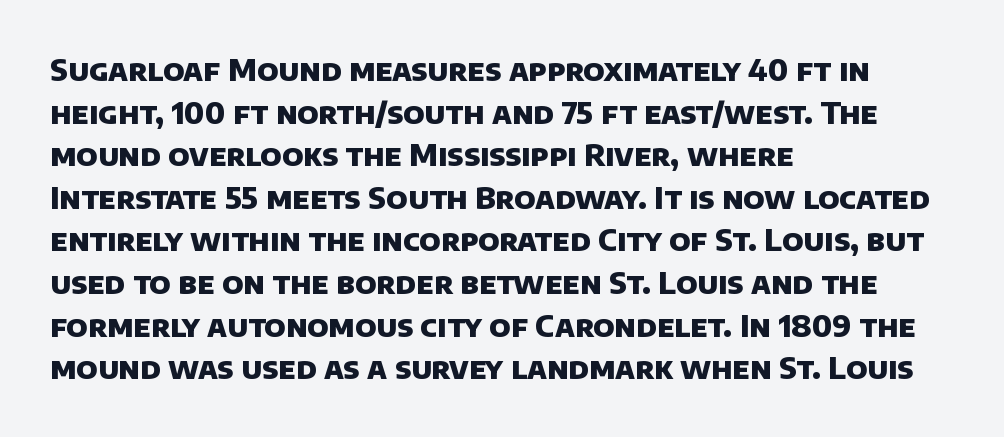
As a designer I'd log this as weight 700, bold. Varying glyph widths throughout — classic text-font behaviour. Between one letter and the next there's only the usual sliver of space. Horizontally, the lines are justified to the leading edge only. Honestly, the row spacing looks completely unremarkable.
